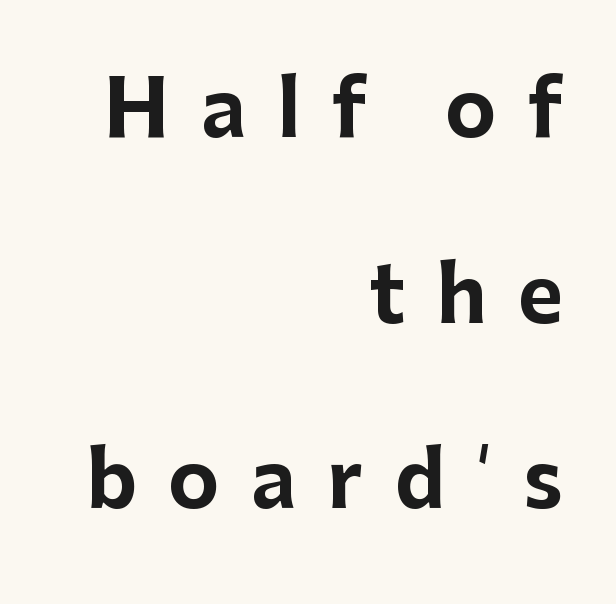
You could not count columns in this text — the font is proportionally spaced. Interline gaps are noticeably wide in this sample. The type is letterspaced generously, with wide tracking. These lines were composed using upright roman letters. The letters carry no serifs — their stems end cleanly without finishing strokes. Right-aligned paragraph, ragged on the left.
